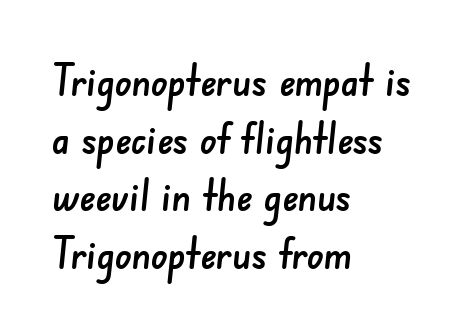
{"serif": "no", "width": "normal", "stroke_contrast": "low", "x_height": "small", "monospaced": "no", "underline": "no", "align": "left", "line_spacing": "normal", "line_spacing_ratio": 1.37, "letter_spacing": "normal", "letter_spacing_em": 0.0, "glyph_px": 42}
